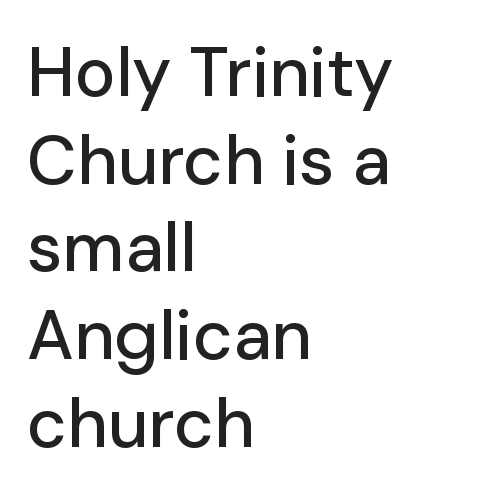
{"serif": "no", "italic": "no", "width": "normal", "stroke_contrast": "low", "x_height": "medium", "monospaced": "no", "underline": "no", "align": "left", "line_spacing": "normal", "line_spacing_ratio": 1.27, "letter_spacing": "normal", "letter_spacing_em": 0.0, "glyph_px": 69}
